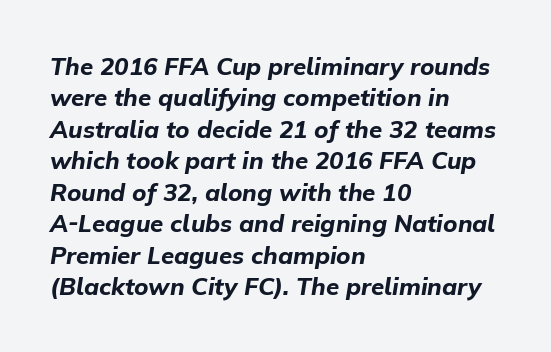
Q: Is the text bold? A: Yes.
Q: Is the text italic (slanted)? A: Yes, it leans right by about 9 degrees.
Q: Is the text underlined? A: No.
Q: How is the paragraph aligned? A: Left-aligned.
Q: Is the spacing between letters normal or unusually wide? A: Normal.
Q: Is the spacing between lines tight, normal or loose? A: Normal.
